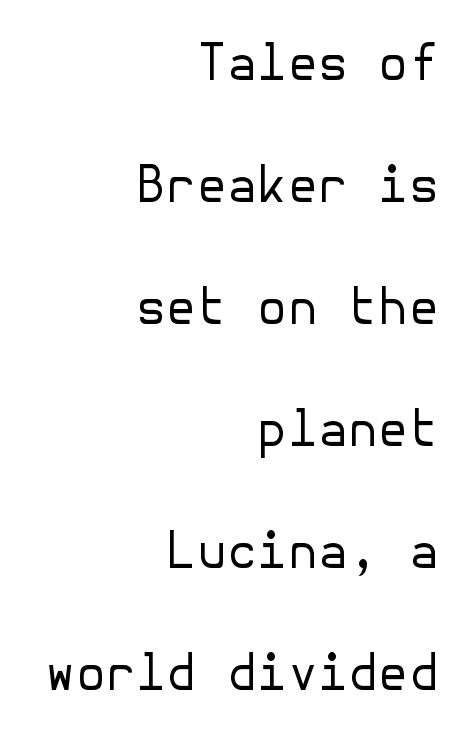
Q: Is the text bold? A: No.
Q: Is the text italic (slanted)? A: No, it is upright.
Q: Is the typeface a serif or a sans-serif typeface? A: Sans-serif.
Q: Is the text underlined? A: No.
Q: How is the paragraph aligned? A: Right-aligned.
Q: Is the spacing between letters normal or unusually wide? A: Normal.
Q: Is the spacing between lines tight, normal or loose? A: Loose.
Q: Width (condensed, normal, or wide)? A: Normal.
Q: Stroke contrast? A: Low.
Q: x-height? A: Medium.
